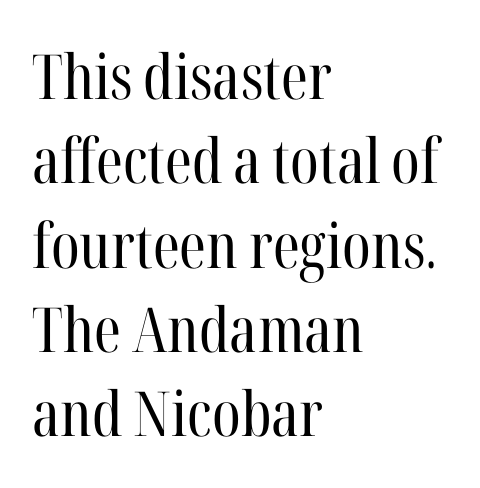
Q: Is the text bold? A: No.
Q: Is the text italic (slanted)? A: No, it is upright.
Q: Is the typeface a serif or a sans-serif typeface? A: Serif.
Q: Is the text underlined? A: No.
Q: How is the paragraph aligned? A: Left-aligned.
Q: Is the spacing between letters normal or unusually wide? A: Normal.
Q: Is the spacing between lines tight, normal or loose? A: Normal.
Q: Width (condensed, normal, or wide)? A: Condensed.
Q: Stroke contrast? A: High.
Q: x-height? A: Medium.
Q: Monospaced? A: No.
